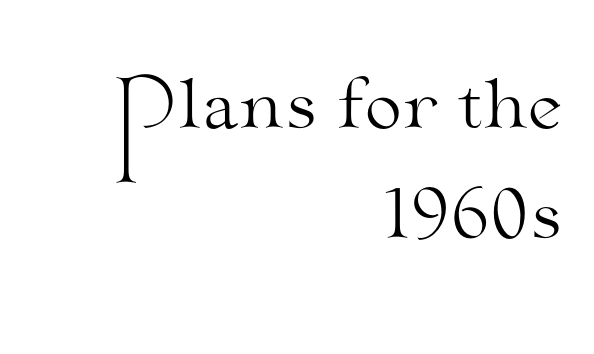
Q: Is the text bold? A: No.
Q: Is the text italic (slanted)? A: No, it is upright.
Q: Is the typeface a serif or a sans-serif typeface? A: Serif.
Q: Is the text underlined? A: No.
Q: How is the paragraph aligned? A: Right-aligned.
Q: Is the spacing between letters normal or unusually wide? A: Normal.
Q: Is the spacing between lines tight, normal or loose? A: Normal.
Q: Width (condensed, normal, or wide)? A: Wide.
Q: Stroke contrast? A: Medium.
Q: x-height? A: Small.
Q: Monospaced? A: No.
